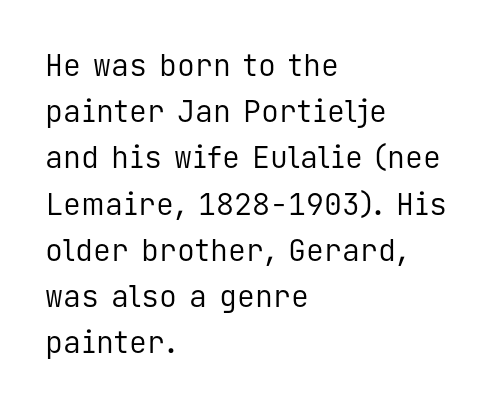
{"serif": "no", "italic": "no", "bold": "no", "weight": "regular", "width": "normal", "stroke_contrast": "low", "x_height": "medium", "monospaced": "yes", "underline": "no", "align": "left", "line_spacing": "normal", "line_spacing_ratio": 1.54, "letter_spacing": "normal", "letter_spacing_em": 0.0, "glyph_px": 30}
